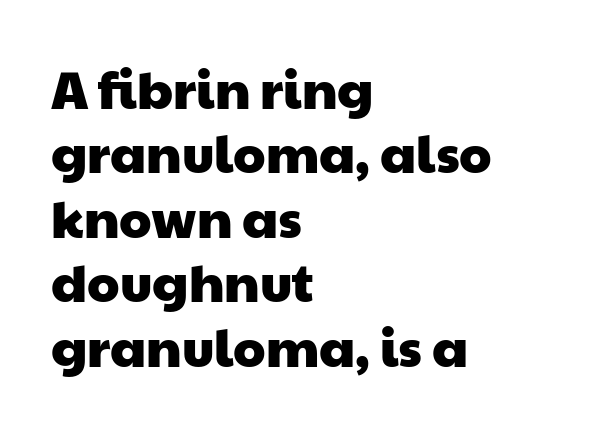
{"serif": "no", "width": "wide", "stroke_contrast": "low", "x_height": "medium", "monospaced": "no", "underline": "no", "align": "left", "line_spacing_ratio": 1.24, "letter_spacing": "normal", "letter_spacing_em": 0.0, "glyph_px": 52}
